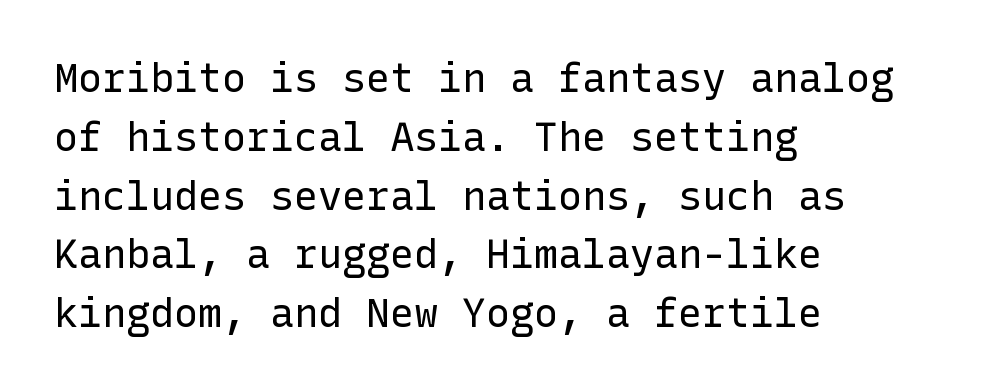
This sample uses plain, unmodified letter spacing. Horizontal bands of white between lines are of average thickness. The strip under each line holds only bare page. Ascenders rise straight up at ninety degrees. The weight would be labelled regular, book, light, or lighter still. Horizontal alignment here is leftward, the default for most running prose.
